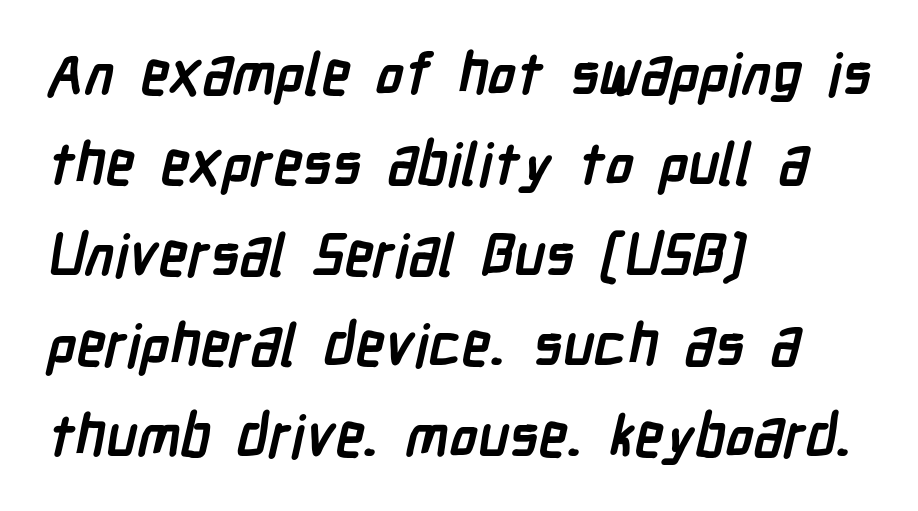
Q: Is the text bold? A: Yes.
Q: Is the typeface a serif or a sans-serif typeface? A: Sans-serif.
Q: Is the text underlined? A: No.
Q: How is the paragraph aligned? A: Left-aligned.
Q: Is the spacing between letters normal or unusually wide? A: Normal.
Q: Is the spacing between lines tight, normal or loose? A: Normal.
Q: Width (condensed, normal, or wide)? A: Condensed.
Q: Stroke contrast? A: Low.
Q: x-height? A: Medium.
Q: Monospaced? A: No.
